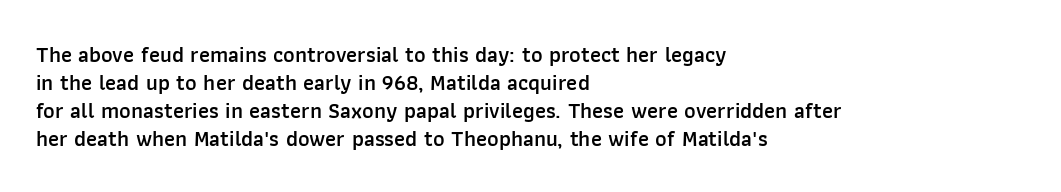
Regular leading. Is there any slant? The stems are plumb. You could call the tracking neutral — neither tight nor loose. A bare baseline throughout the passage.
